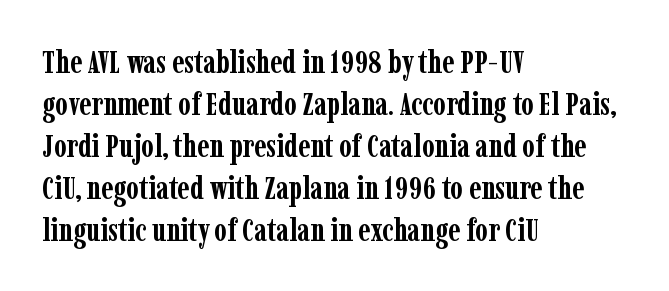
{"serif": "yes", "italic": "no", "bold": "yes", "weight": "semibold", "width": "condensed", "stroke_contrast": "low", "x_height": "medium", "monospaced": "no", "underline": "no", "align": "left", "line_spacing": "normal", "line_spacing_ratio": 1.31, "letter_spacing": "normal", "letter_spacing_em": 0.0, "glyph_px": 32}
